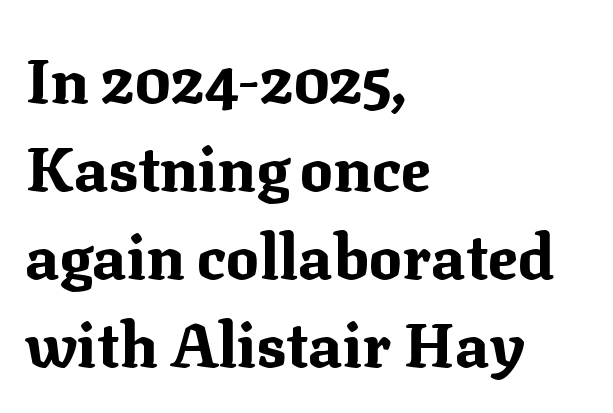
Observe the ordinary spacing: letters are neighbours, not strangers. Caption: bold face, heavy strokes. The glyphs in this specimen are seriffed. A typesetter would mark this as roman, not italic. Line starts are locked; line ends wander.
